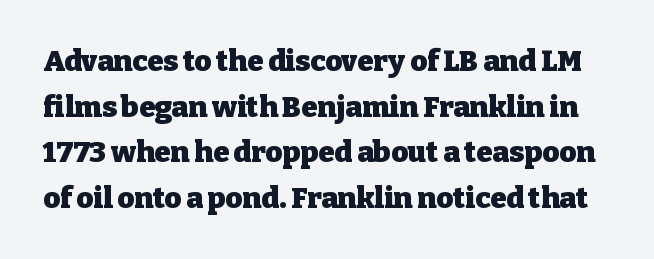
Each new line begins a customary step beneath the previous one. Lines of text with bare space underneath. Here the designer chose a conventional face with non-uniform glyph widths. Posture: vertical. Old-style or modern, the face here clearly has serifs.
